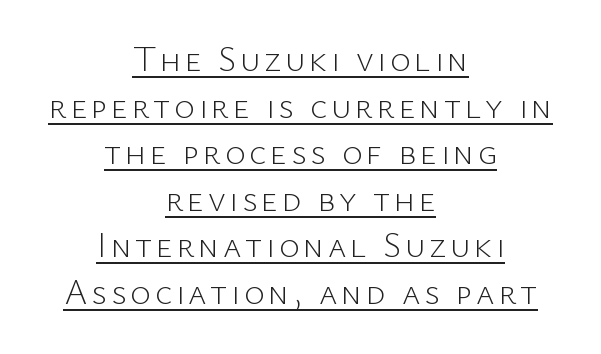
{"serif": "no", "italic": "no", "bold": "no", "weight": "light", "width": "normal", "stroke_contrast": "low", "x_height": "medium", "monospaced": "no", "underline": "yes", "align": "center", "line_spacing": "normal", "line_spacing_ratio": 1.33, "glyph_px": 35}
